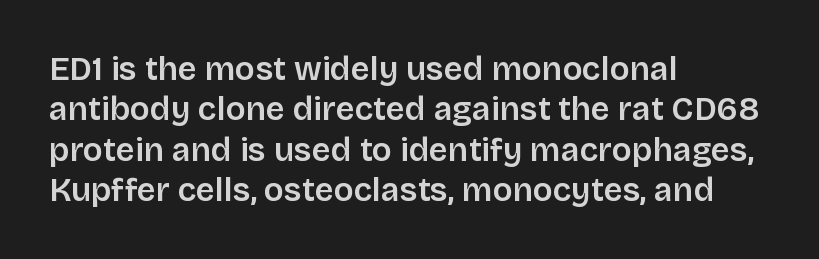
{"serif": "no", "italic": "no", "bold": "semi", "weight": "semibold", "width": "normal", "stroke_contrast": "low", "x_height": "large", "monospaced": "no", "underline": "no", "align": "left", "line_spacing_ratio": 1.22, "letter_spacing": "normal", "letter_spacing_em": 0.0, "glyph_px": 33}
